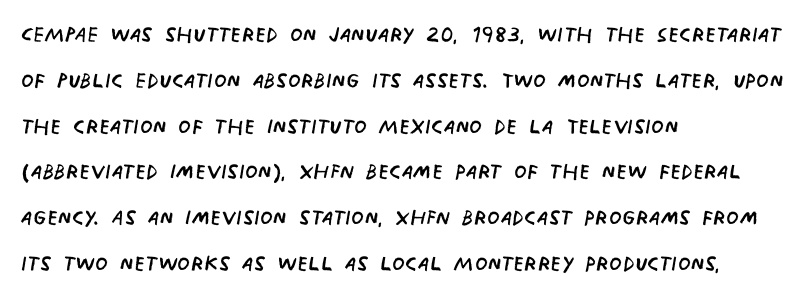
{"serif": "no", "bold": "no", "weight": "regular", "width": "condensed", "stroke_contrast": "low", "x_height": "large", "monospaced": "no", "underline": "no", "align": "left", "line_spacing": "normal", "line_spacing_ratio": 1.58, "letter_spacing": "normal", "letter_spacing_em": 0.0, "glyph_px": 29}
